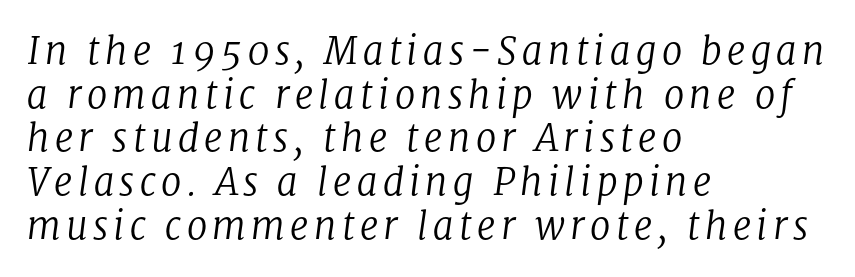
The specimen omits any rule beneath the text block's lines. The paragraph shown leans on its left margin. The whole block is typeset with a tilt. The font sits on the lighter half of the weight spectrum, regular included.
